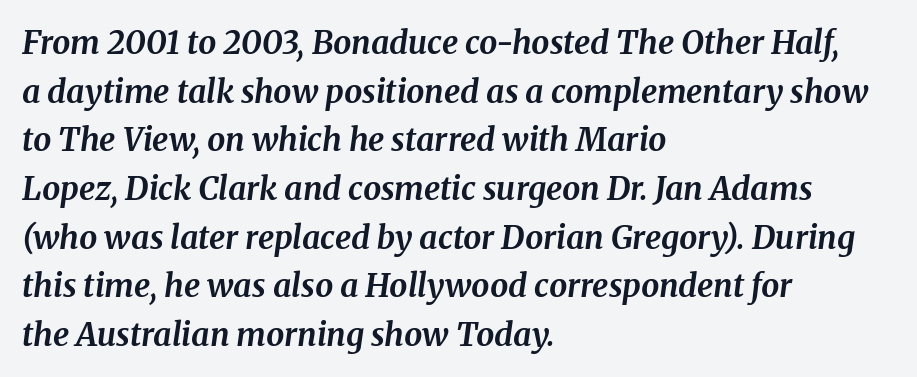
Q: Is the text bold? A: Yes.
Q: Is the text italic (slanted)? A: Yes, it leans right by about 8 degrees.
Q: Is the typeface a serif or a sans-serif typeface? A: Serif.
Q: Is the text underlined? A: No.
Q: How is the paragraph aligned? A: Left-aligned.
Q: Is the spacing between letters normal or unusually wide? A: Normal.
Q: Is the spacing between lines tight, normal or loose? A: Normal.
Q: Width (condensed, normal, or wide)? A: Normal.
Q: Stroke contrast? A: Medium.
Q: x-height? A: Medium.
Q: Monospaced? A: No.
